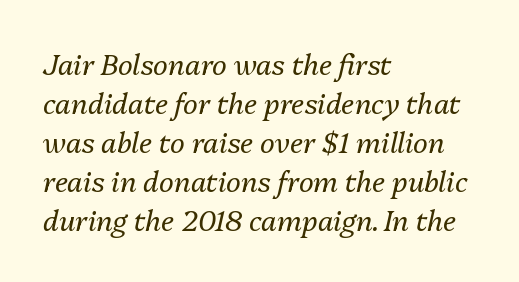
{"italic": "yes", "lean": "right", "slant_degrees": 13, "bold": "no", "weight": "regular", "width": "normal", "stroke_contrast": "medium", "x_height": "medium", "monospaced": "no", "underline": "no", "align": "left", "line_spacing": "normal", "line_spacing_ratio": 1.39, "letter_spacing": "normal", "letter_spacing_em": 0.0, "glyph_px": 28}
